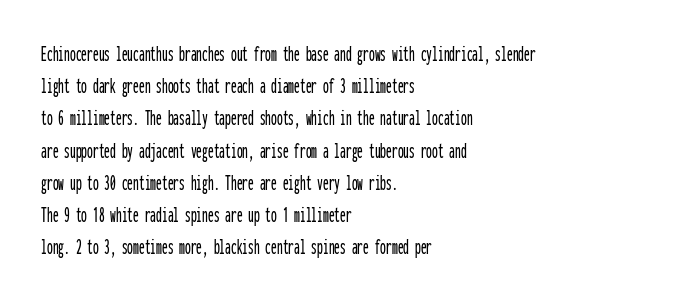
The image shows 23 px text type, upright; set left-aligned, normal line spacing (1.4x), normal letter spacing, not underlined.
